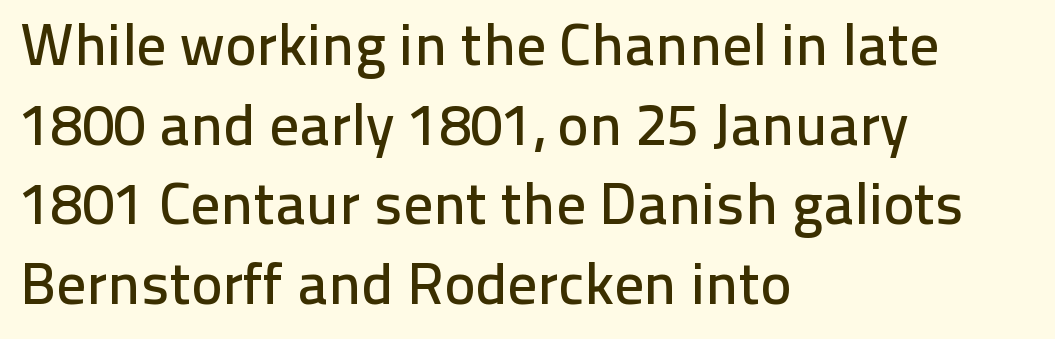
{"serif": "no", "italic": "no", "width": "normal", "stroke_contrast": "low", "x_height": "medium", "monospaced": "no", "underline": "no", "align": "left", "line_spacing": "normal", "line_spacing_ratio": 1.35, "letter_spacing": "normal", "letter_spacing_em": 0.0, "glyph_px": 59}
